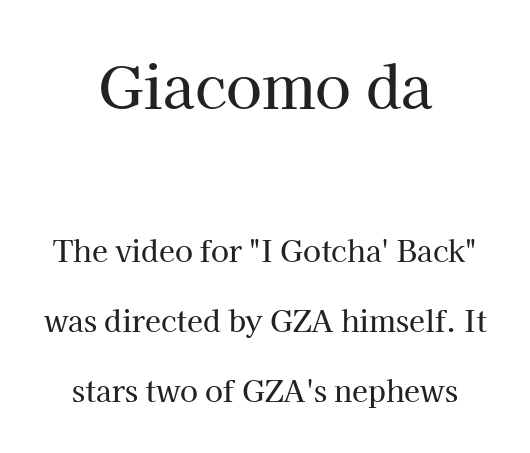
The image shows 58 px serif type, upright; set centered, loose line spacing (2.42x), normal letter spacing, not underlined; the first (top) block is 2.0x larger; high stroke contrast and a medium x-height.
